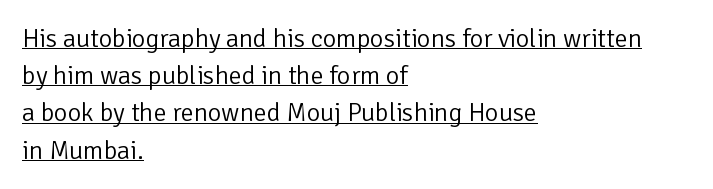
The image shows 26 px text type, upright; set left-aligned, normal line spacing (1.43x), normal letter spacing, underlined.
